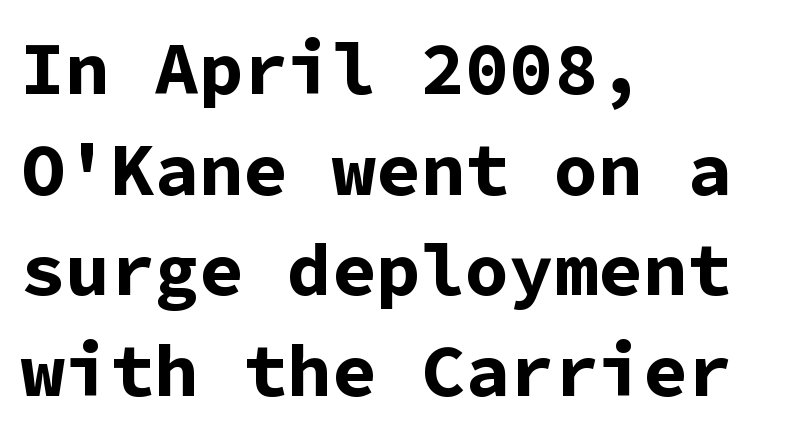
The image shows 74 px bold sans-serif type, upright, monospaced; set left-aligned, normal line spacing (1.36x), normal letter spacing, not underlined; low stroke contrast and a medium x-height.
